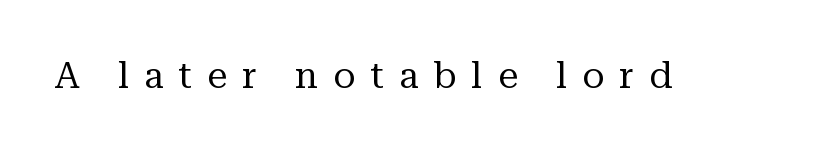
The image shows 36 px regular-weight serif type, upright; set unusually wide letter spacing (+0.42 em), not underlined; medium stroke contrast and a medium x-height.
